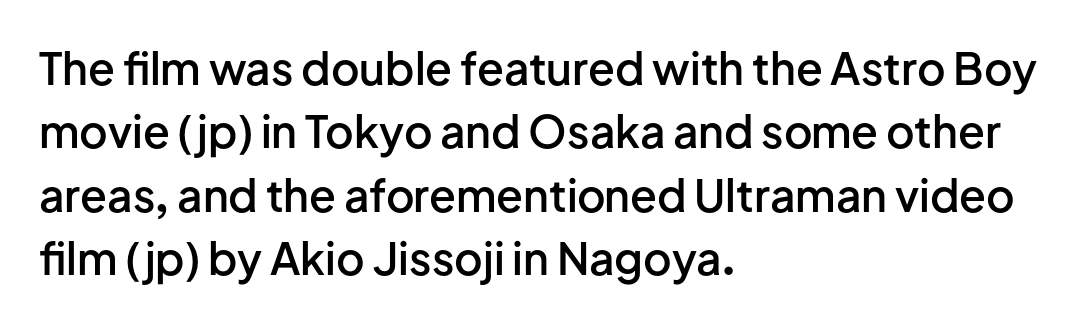
This sample has the flowing, uneven cadence of proportional lettering. Emphasis by weight is partial: semibold. The glyphs are unaccompanied by any horizontal stroke below them. Posture: vertical.
